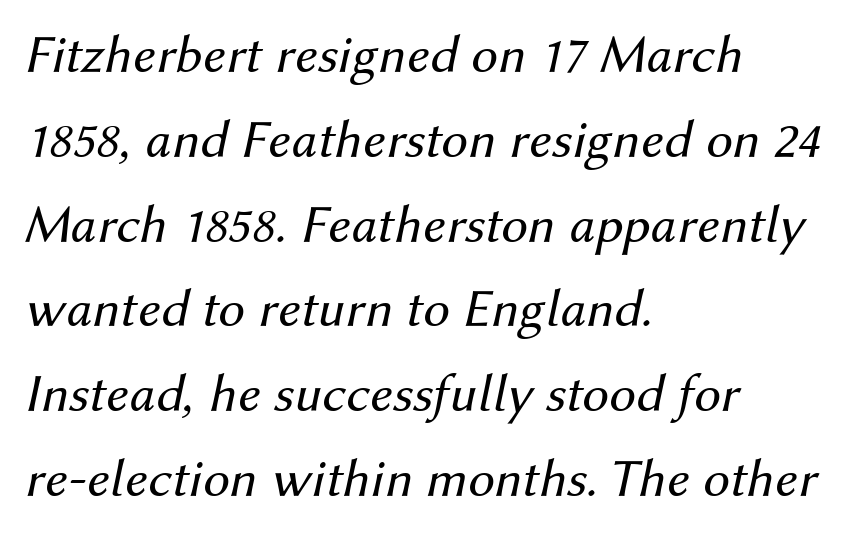
{"italic": "yes", "lean": "right", "slant_degrees": 12, "bold": "no", "weight": "regular", "width": "normal", "stroke_contrast": "medium", "x_height": "medium", "monospaced": "no", "underline": "no", "align": "left", "line_spacing": "normal", "line_spacing_ratio": 1.57, "letter_spacing": "normal", "letter_spacing_em": 0.0, "glyph_px": 54}
